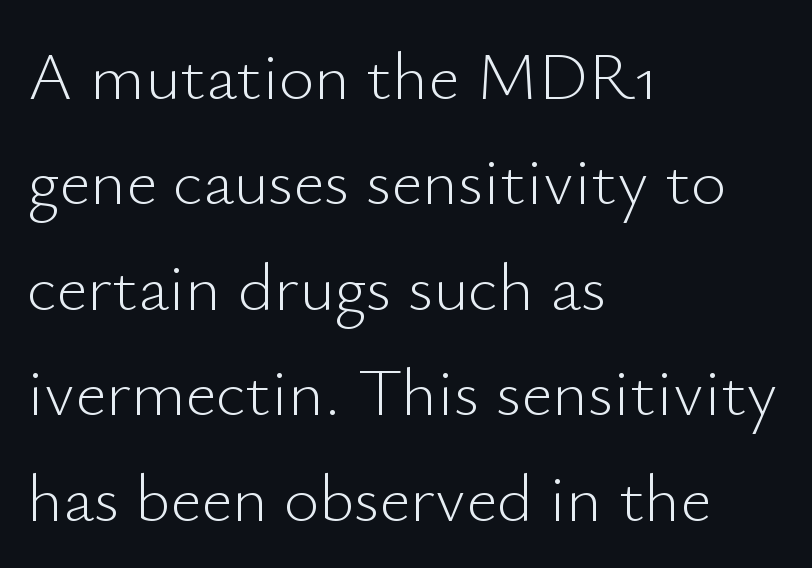
Is this a fixed-width face? No — the glyphs have proportional, varying widths. The font family rendered here belongs to the sans-serif group. No chunkiness to these letters — they're not bold. These lines stack with their left ends in a neat column. Here the glyphs are tracked normally, forming tight word shapes. The gap between lines stays unmarked.
